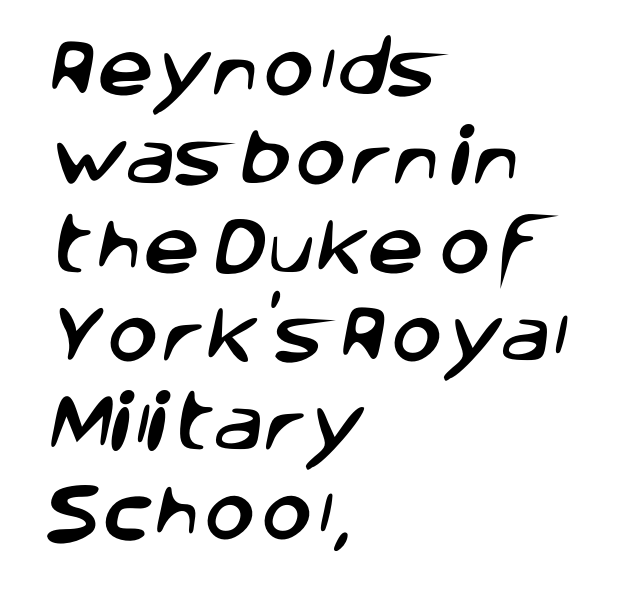
{"serif": "no", "width": "normal", "stroke_contrast": "low", "x_height": "large", "monospaced": "no", "underline": "no", "align": "left", "line_spacing": "normal", "line_spacing_ratio": 1.41, "letter_spacing": "normal", "letter_spacing_em": 0.0, "glyph_px": 63}
